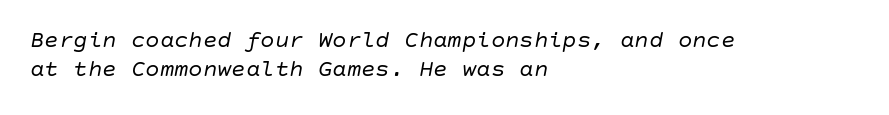
{"italic": "yes", "lean": "right", "slant_degrees": 10, "bold": "no", "underline": "no", "align": "left", "line_spacing_ratio": 1.22, "letter_spacing": "normal", "letter_spacing_em": 0.0, "glyph_px": 24}
